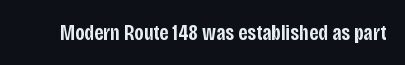
The image shows 22 px text type, upright; set normal letter spacing, not underlined.
